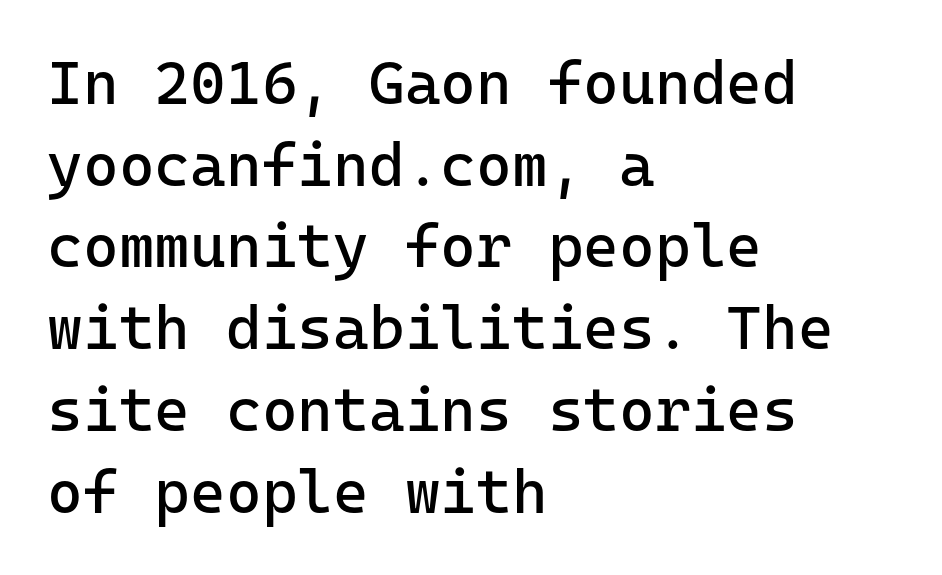
Q: Is the text bold? A: No.
Q: Is the text italic (slanted)? A: No, it is upright.
Q: Is the typeface a serif or a sans-serif typeface? A: Sans-serif.
Q: Is the text underlined? A: No.
Q: How is the paragraph aligned? A: Left-aligned.
Q: Is the spacing between letters normal or unusually wide? A: Normal.
Q: Is the spacing between lines tight, normal or loose? A: Normal.
Q: Width (condensed, normal, or wide)? A: Normal.
Q: Stroke contrast? A: Low.
Q: x-height? A: Medium.
Q: Monospaced? A: Yes.
